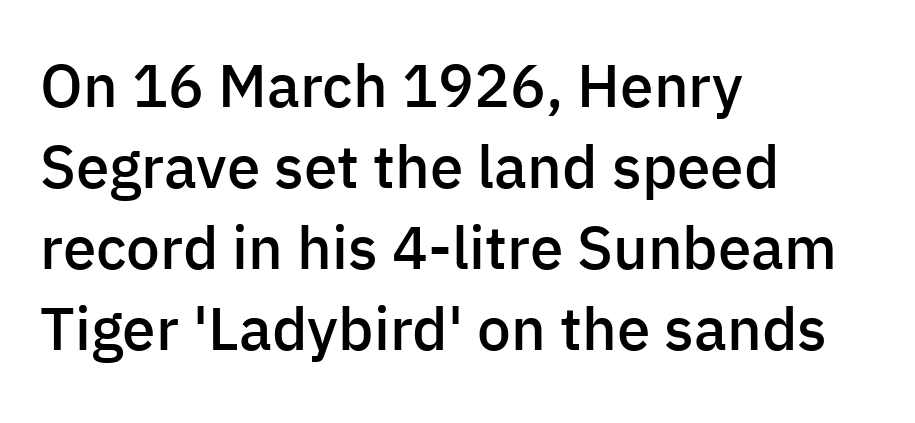
The tracking reads as untouched default to a designer's eye. These lines carry some extra weight — a demibold, not a full bold. The rows are spaced the way most documents space them. Check where the strokes stop: nothing finishes them off — pure sans. If you drew a line through each stem, it would be perfectly vertical. Do the characters align in a grid? No, the font is proportional.
